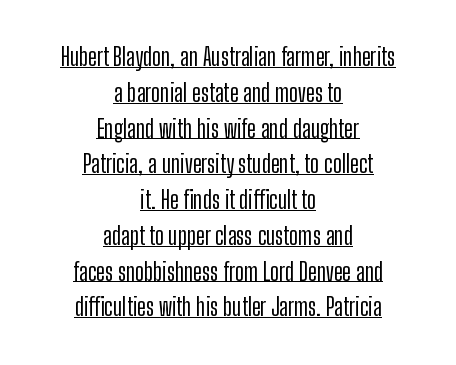
Inter-character spacing is left at the font's built-in metrics. Leading: standard. The rendered words wear a rule along their underside. Does the lettering tilt? It doesn't — this is upright.
